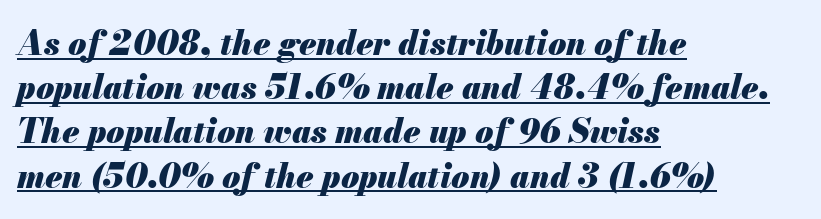
The image shows 33 px heavy type, italic (leaning right); set left-aligned, normal line spacing (1.34x), normal letter spacing, underlined; medium stroke contrast and a small x-height.
